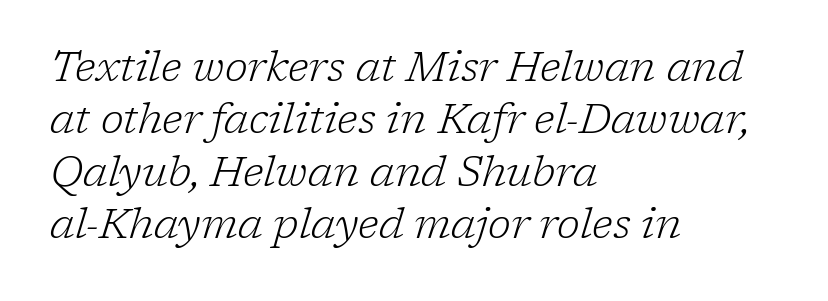
Nothing unusual about the tracking: characters are spaced as the font intends. You can tell it's italic because the verticals aren't actually vertical. Bold? No — there's no thickening of the strokes. Caption: multi-line text, flush left, ragged right.
